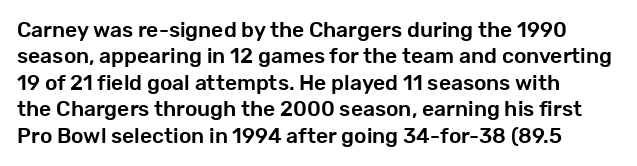
Q: Is the text italic (slanted)? A: No, it is upright.
Q: Is the text underlined? A: No.
Q: Is the spacing between letters normal or unusually wide? A: Normal.
Q: Is the spacing between lines tight, normal or loose? A: Normal.
